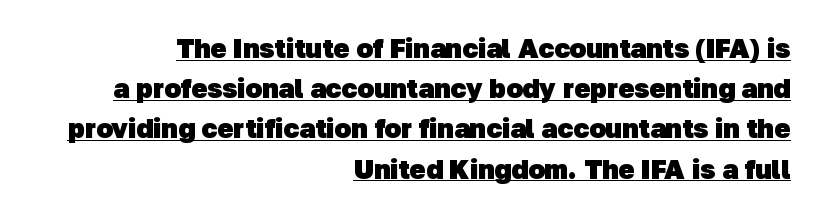
Q: Is the text bold? A: Yes.
Q: Is the text underlined? A: Yes.
Q: How is the paragraph aligned? A: Right-aligned.
Q: Is the spacing between letters normal or unusually wide? A: Normal.
Q: Is the spacing between lines tight, normal or loose? A: Normal.
